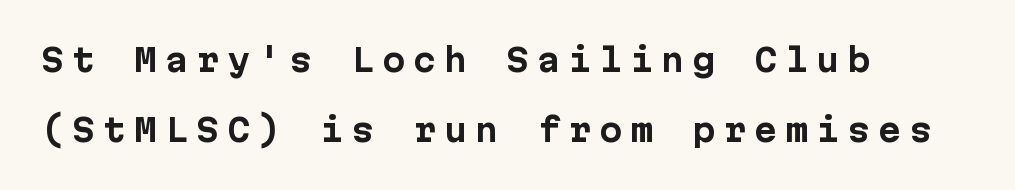
Q: Is the text bold? A: Yes.
Q: Is the text italic (slanted)? A: No, it is upright.
Q: Is the typeface a serif or a sans-serif typeface? A: Sans-serif.
Q: Is the text underlined? A: No.
Q: How is the paragraph aligned? A: Left-aligned.
Q: Is the spacing between letters normal or unusually wide? A: Unusually wide.
Q: Is the spacing between lines tight, normal or loose? A: Loose.
Q: Width (condensed, normal, or wide)? A: Normal.
Q: Stroke contrast? A: Low.
Q: x-height? A: Medium.
